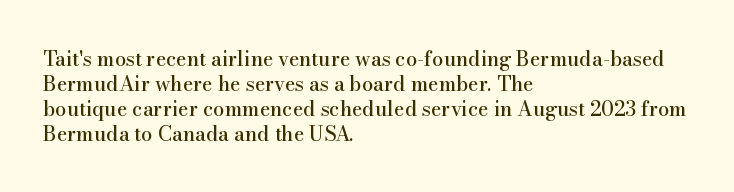
Q: Is the text italic (slanted)? A: No, it is upright.
Q: Is the text underlined? A: No.
Q: How is the paragraph aligned? A: Left-aligned.
Q: Is the spacing between letters normal or unusually wide? A: Normal.
Q: Is the spacing between lines tight, normal or loose? A: Normal.
